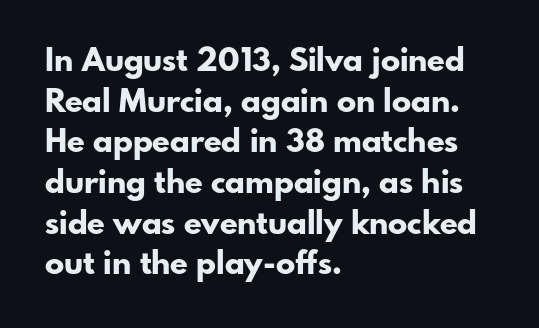
Q: Is the text bold? A: Yes.
Q: Is the text italic (slanted)? A: No, it is upright.
Q: Is the typeface a serif or a sans-serif typeface? A: Sans-serif.
Q: Is the text underlined? A: No.
Q: How is the paragraph aligned? A: Left-aligned.
Q: Is the spacing between letters normal or unusually wide? A: Normal.
Q: Is the spacing between lines tight, normal or loose? A: Normal.
Q: Width (condensed, normal, or wide)? A: Normal.
Q: Stroke contrast? A: Low.
Q: x-height? A: Small.
Q: Monospaced? A: No.
